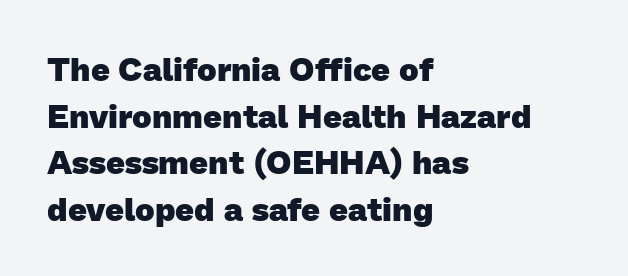
The image shows 33 px heavy sans-serif type; set left-aligned, normal line spacing (1.41x), normal letter spacing, not underlined; low stroke contrast and a medium x-height.
